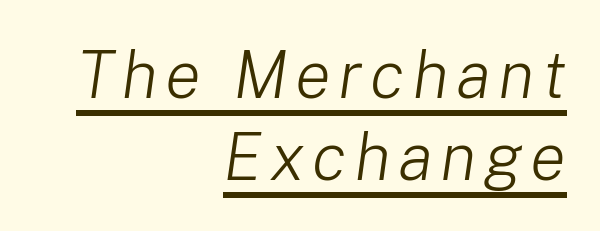
{"italic": "yes", "lean": "right", "slant_degrees": 8, "bold": "no", "weight": "light", "width": "normal", "stroke_contrast": "low", "x_height": "medium", "monospaced": "no", "underline": "yes", "align": "right", "line_spacing_ratio": 1.23, "glyph_px": 67}
